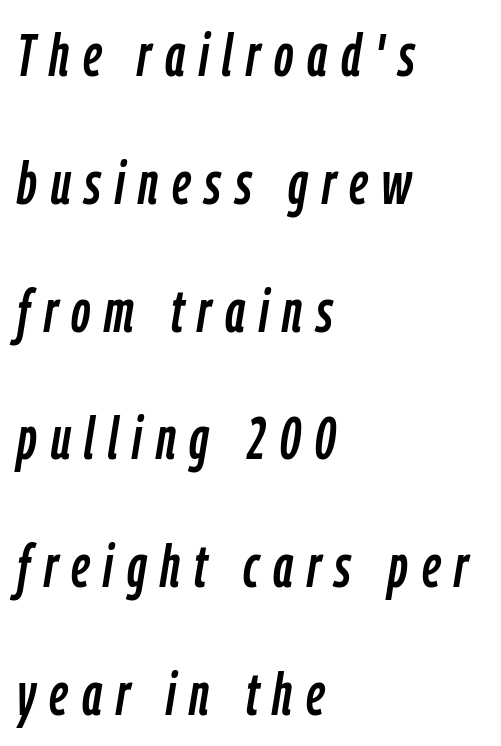
A great deal of white space separates one row of letters from the next. Tracking here is generous; glyphs stand well apart from one another. Only glyphs here, with clear space below each row. Varying glyph widths throughout — classic text-font behaviour. It's the slanting kind of type. The text block is weighted toward the left margin, trailing off unevenly rightward.
